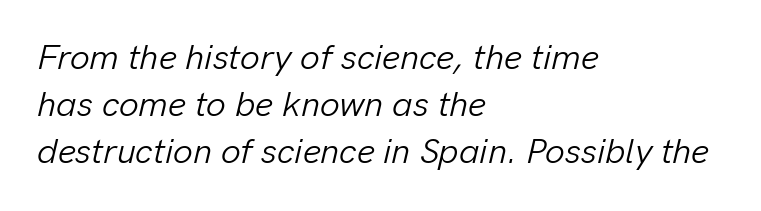
The image shows 35 px light type, italic (leaning right); set left-aligned, normal line spacing (1.34x), normal letter spacing, not underlined; low stroke contrast and a medium x-height.
